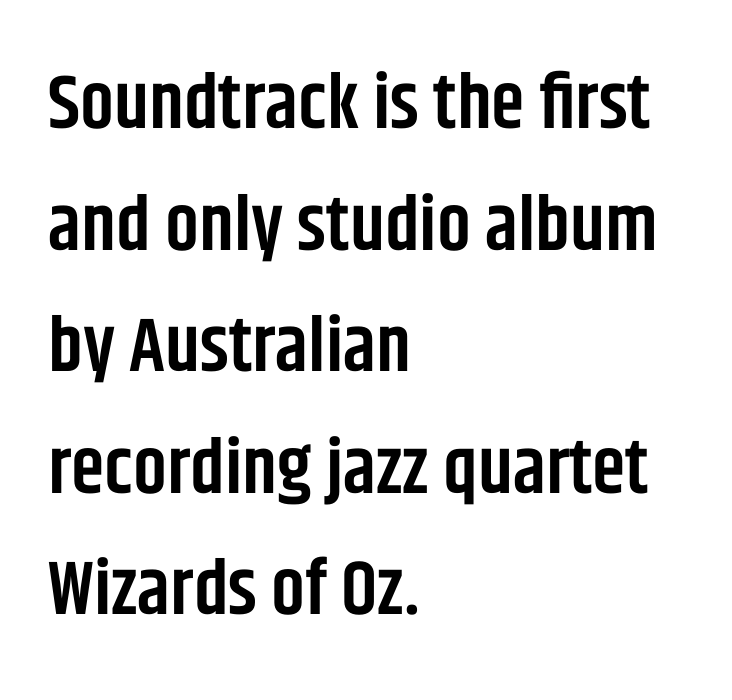
{"serif": "no", "italic": "no", "bold": "semi", "weight": "semibold", "width": "condensed", "stroke_contrast": "low", "x_height": "large", "monospaced": "no", "underline": "no", "align": "left", "line_spacing": "normal", "line_spacing_ratio": 1.6, "letter_spacing": "normal", "letter_spacing_em": 0.0, "glyph_px": 76}
